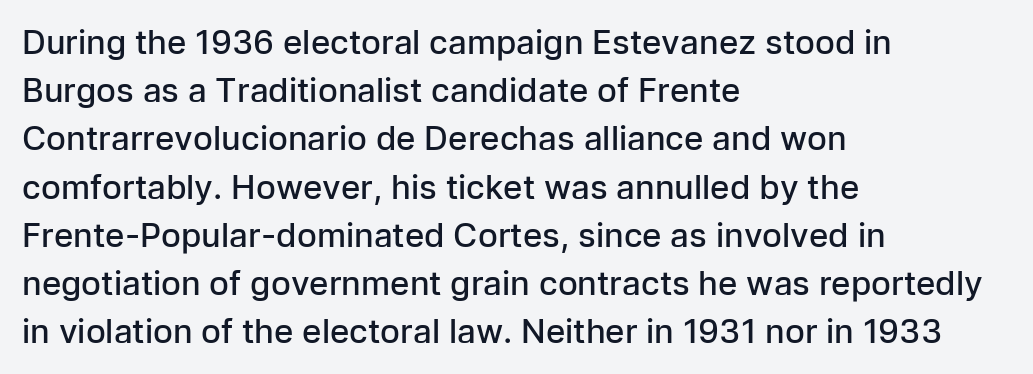
Posture: straight, roman, zero tilt. Bare-footed words on every line. Each new line begins a customary step beneath the previous one. No extra tracking has been applied to these lines. Every letter is mildly thick-stroked: semibold rather than bold. Is this a sans? Yes — the strokes have no serifs.
